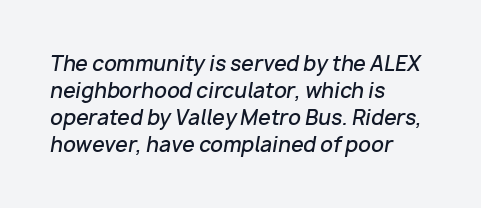
{"italic": "yes", "lean": "right", "slant_degrees": 10, "bold": "semi", "underline": "no", "align": "left", "line_spacing": "normal", "line_spacing_ratio": 1.35, "letter_spacing": "normal", "letter_spacing_em": 0.0, "glyph_px": 20}
